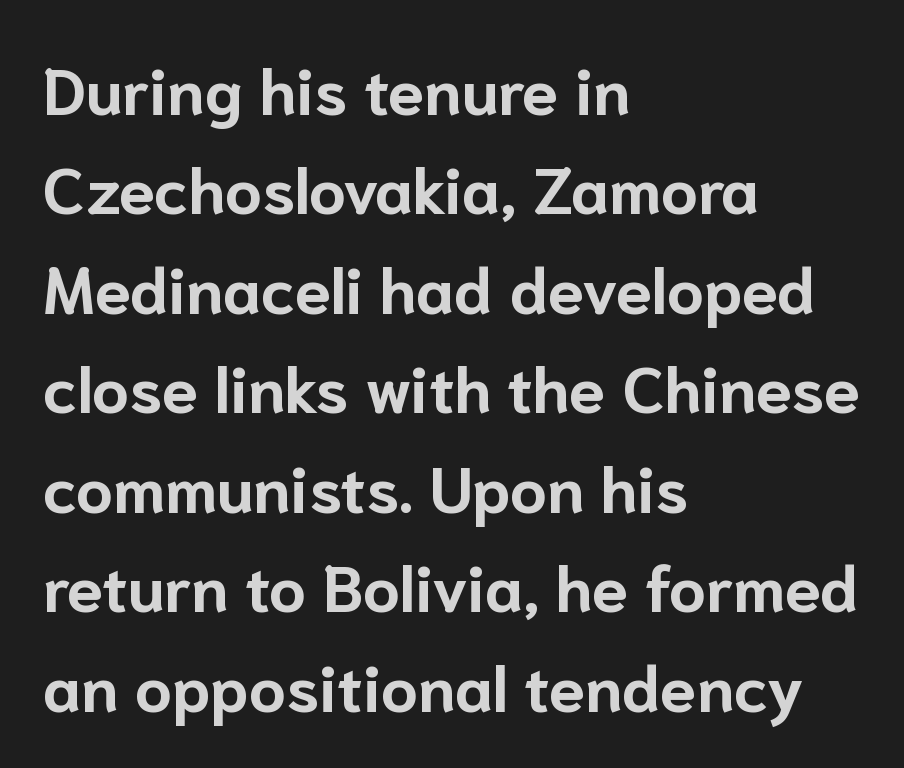
Q: Is the text bold? A: Yes.
Q: Is the text italic (slanted)? A: No, it is upright.
Q: Is the typeface a serif or a sans-serif typeface? A: Sans-serif.
Q: Is the text underlined? A: No.
Q: How is the paragraph aligned? A: Left-aligned.
Q: Is the spacing between letters normal or unusually wide? A: Normal.
Q: Is the spacing between lines tight, normal or loose? A: Normal.
Q: Width (condensed, normal, or wide)? A: Normal.
Q: Stroke contrast? A: Low.
Q: x-height? A: Medium.
Q: Monospaced? A: No.
